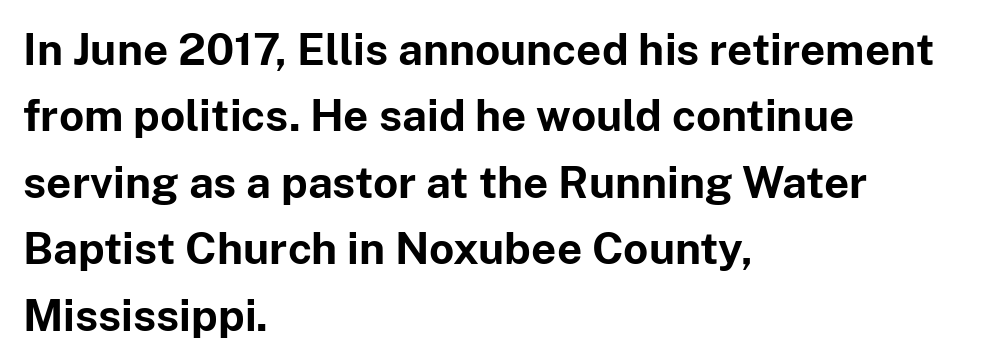
The image shows 44 px bold sans-serif type, upright; set left-aligned, normal line spacing (1.51x), normal letter spacing, not underlined; low stroke contrast and a medium x-height.
